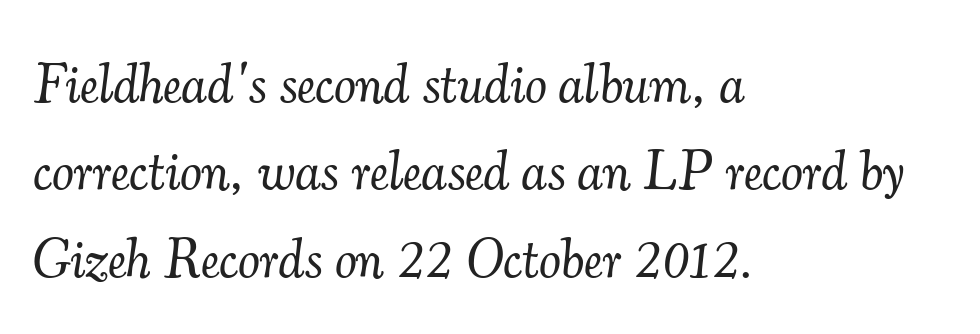
Q: Is the text bold? A: No.
Q: Is the text italic (slanted)? A: Yes, it leans right by about 7 degrees.
Q: Is the typeface a serif or a sans-serif typeface? A: Serif.
Q: Is the text underlined? A: No.
Q: How is the paragraph aligned? A: Left-aligned.
Q: Is the spacing between letters normal or unusually wide? A: Normal.
Q: Is the spacing between lines tight, normal or loose? A: Normal.
Q: Width (condensed, normal, or wide)? A: Normal.
Q: Stroke contrast? A: Medium.
Q: x-height? A: Small.
Q: Monospaced? A: No.
